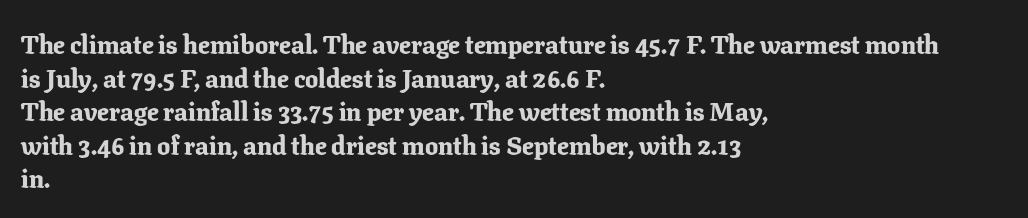
{"italic": "no", "bold": "yes", "underline": "no", "align": "left", "line_spacing": "normal", "line_spacing_ratio": 1.29, "letter_spacing": "normal", "letter_spacing_em": 0.0, "glyph_px": 26}
